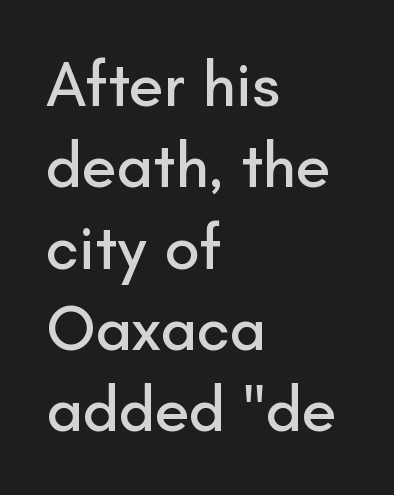
Q: Is the text italic (slanted)? A: No, it is upright.
Q: Is the typeface a serif or a sans-serif typeface? A: Sans-serif.
Q: Is the text underlined? A: No.
Q: How is the paragraph aligned? A: Left-aligned.
Q: Is the spacing between letters normal or unusually wide? A: Normal.
Q: Is the spacing between lines tight, normal or loose? A: Normal.
Q: Width (condensed, normal, or wide)? A: Normal.
Q: Stroke contrast? A: Low.
Q: x-height? A: Small.
Q: Monospaced? A: No.
